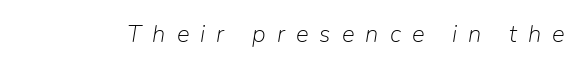
The image shows 24 px text type, italic (leaning right); set unusually wide letter spacing (+0.46 em), not underlined.
